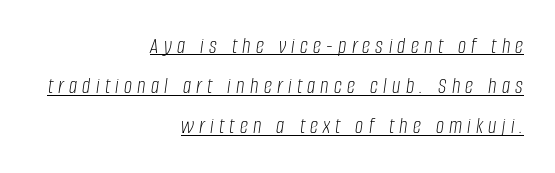
The image shows 23 px text type, italic (leaning right); set right-aligned, line spacing 1.75x, unusually wide letter spacing (+0.23 em), underlined.
